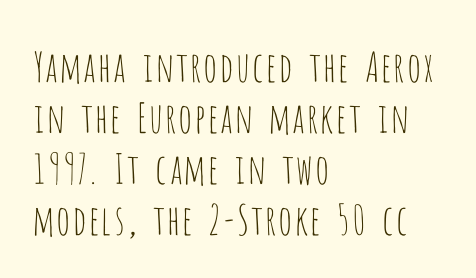
{"serif": "no", "italic": "no", "bold": "no", "weight": "thin", "width": "condensed", "stroke_contrast": "low", "x_height": "large", "monospaced": "no", "underline": "no", "align": "left", "line_spacing_ratio": 1.24, "letter_spacing": "normal", "letter_spacing_em": 0.0, "glyph_px": 41}
